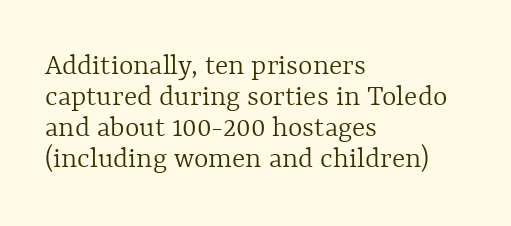
Q: Is the text bold? A: No.
Q: Is the text italic (slanted)? A: No, it is upright.
Q: Is the text underlined? A: No.
Q: How is the paragraph aligned? A: Left-aligned.
Q: Is the spacing between letters normal or unusually wide? A: Normal.
Q: Is the spacing between lines tight, normal or loose? A: Tight.
Q: Width (condensed, normal, or wide)? A: Normal.
Q: x-height? A: Medium.
Q: Monospaced? A: No.
